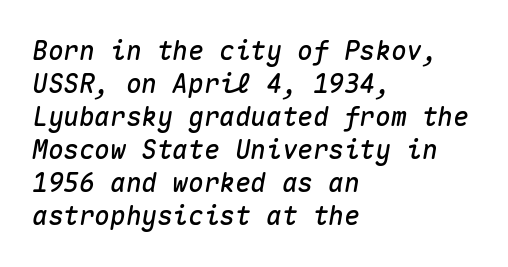
{"italic": "yes", "lean": "right", "slant_degrees": 10, "underline": "no", "align": "left", "line_spacing": "normal", "line_spacing_ratio": 1.27, "letter_spacing": "normal", "letter_spacing_em": 0.0, "glyph_px": 26}
